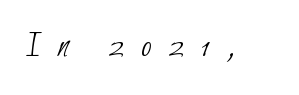
{"serif": "no", "bold": "no", "weight": "thin", "width": "condensed", "stroke_contrast": "low", "x_height": "small", "monospaced": "no", "underline": "no", "letter_spacing": "wide", "letter_spacing_em": 0.44, "glyph_px": 37}
